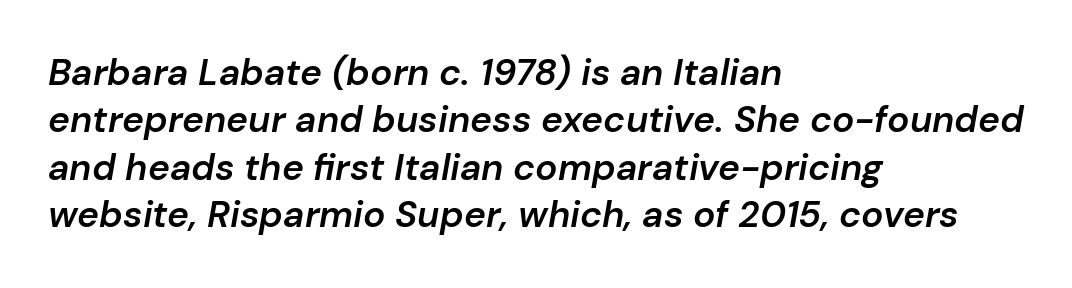
The lines sit at an ordinary, default distance from one another. Rule under the text: the space is simply empty. This sample is left-justified, so line endings fall wherever the words run out. These lines were composed using italics. Does extra space separate the letters? No, they use regular spacing.
